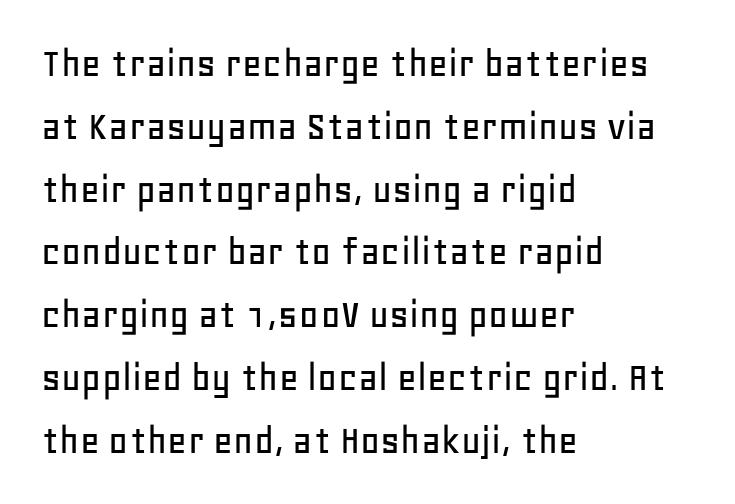
The image shows 43 px sans-serif type, upright; set left-aligned, normal line spacing (1.46x), normal letter spacing, not underlined; low stroke contrast and a large x-height.
